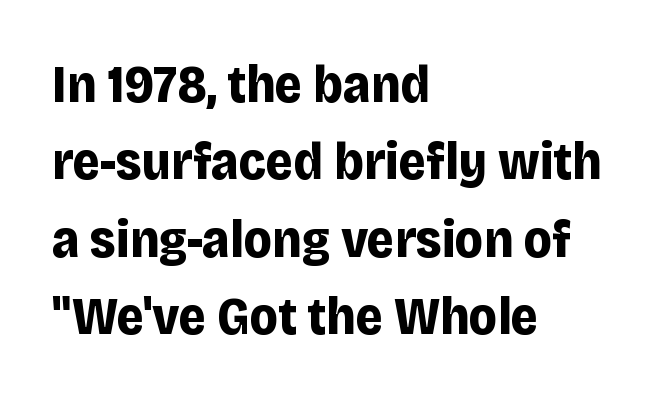
Q: Is the text bold? A: Yes.
Q: Is the text italic (slanted)? A: No, it is upright.
Q: Is the typeface a serif or a sans-serif typeface? A: Sans-serif.
Q: Is the text underlined? A: No.
Q: How is the paragraph aligned? A: Left-aligned.
Q: Is the spacing between letters normal or unusually wide? A: Normal.
Q: Is the spacing between lines tight, normal or loose? A: Normal.
Q: Width (condensed, normal, or wide)? A: Normal.
Q: Stroke contrast? A: Low.
Q: x-height? A: Large.
Q: Monospaced? A: No.
